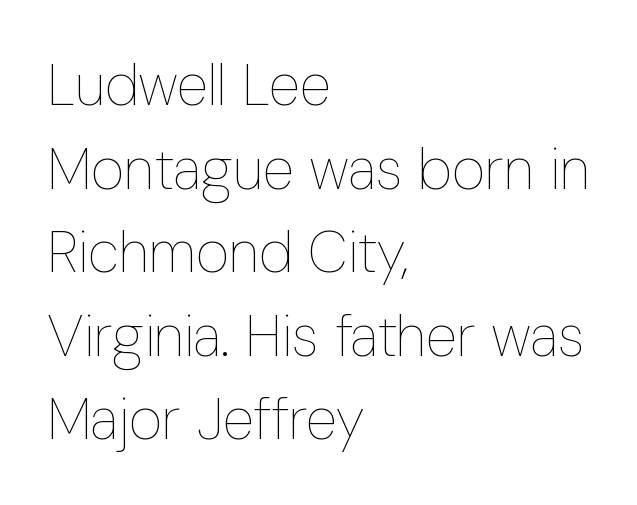
Q: Is the text bold? A: No.
Q: Is the text italic (slanted)? A: No, it is upright.
Q: Is the text underlined? A: No.
Q: How is the paragraph aligned? A: Left-aligned.
Q: Is the spacing between letters normal or unusually wide? A: Normal.
Q: Is the spacing between lines tight, normal or loose? A: Normal.
Q: Width (condensed, normal, or wide)? A: Condensed.
Q: Stroke contrast? A: Low.
Q: x-height? A: Medium.
Q: Monospaced? A: No.
